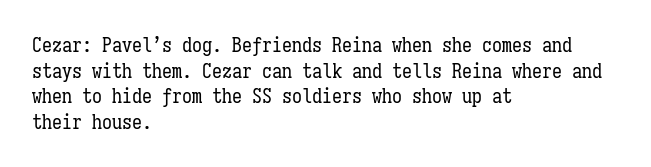
Q: Is the text bold? A: No.
Q: Is the text italic (slanted)? A: No, it is upright.
Q: Is the text underlined? A: No.
Q: How is the paragraph aligned? A: Left-aligned.
Q: Is the spacing between letters normal or unusually wide? A: Normal.
Q: Is the spacing between lines tight, normal or loose? A: Normal.
